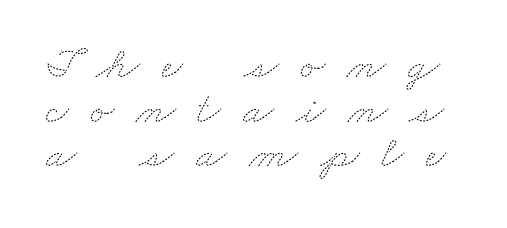
{"bold": "no", "weight": "thin", "width": "wide", "stroke_contrast": "medium", "x_height": "small", "monospaced": "no", "underline": "no", "line_spacing": "tight", "line_spacing_ratio": 0.99, "letter_spacing": "wide", "letter_spacing_em": 0.49, "glyph_px": 45}
